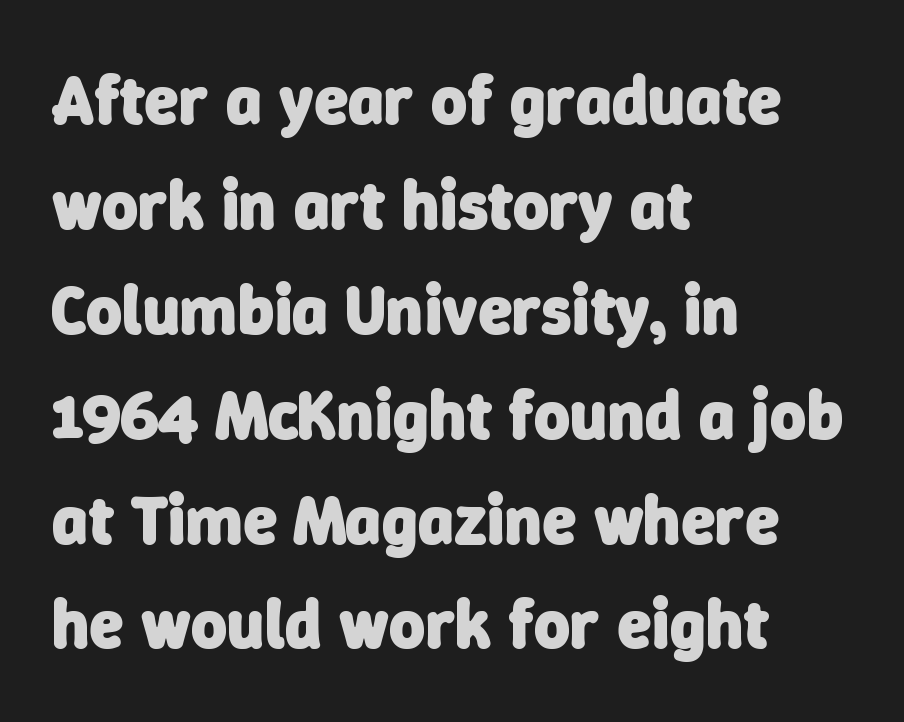
Q: Is the text bold? A: Yes.
Q: Is the typeface a serif or a sans-serif typeface? A: Sans-serif.
Q: Is the text underlined? A: No.
Q: How is the paragraph aligned? A: Left-aligned.
Q: Is the spacing between letters normal or unusually wide? A: Normal.
Q: Is the spacing between lines tight, normal or loose? A: Normal.
Q: Width (condensed, normal, or wide)? A: Normal.
Q: Stroke contrast? A: Low.
Q: x-height? A: Medium.
Q: Monospaced? A: No.
